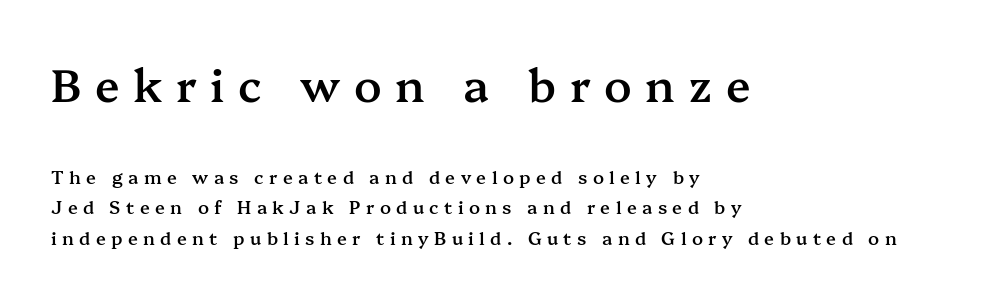
Typesetter's note — upper block bumped up in size, lower block left smaller. These lines are composed in type with serifs. Is this a fixed-width face? No — the glyphs have proportional, varying widths. The characters look somewhat weighty, a semibold short of true bold. Reading down the column, the eye jumps a familiar distance to each next line.
